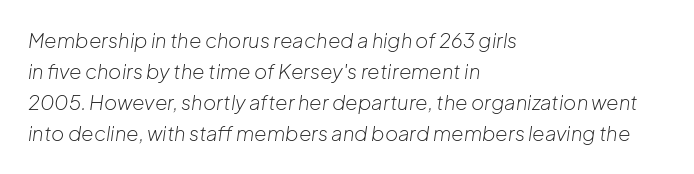
Q: Is the text bold? A: No.
Q: Is the text italic (slanted)? A: Yes, it leans right by about 8 degrees.
Q: Is the text underlined? A: No.
Q: How is the paragraph aligned? A: Left-aligned.
Q: Is the spacing between letters normal or unusually wide? A: Normal.
Q: Is the spacing between lines tight, normal or loose? A: Normal.
